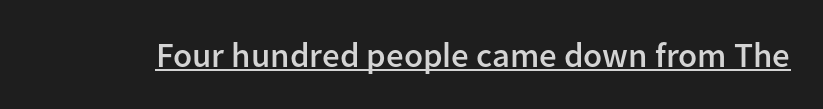
The image shows 35 px semibold sans-serif type, upright; set normal letter spacing, underlined; low stroke contrast and a medium x-height.
